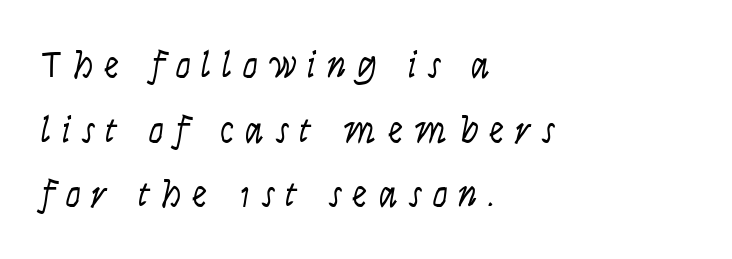
{"italic": "yes", "lean": "right", "slant_degrees": 9, "bold": "no", "weight": "light", "width": "condensed", "stroke_contrast": "low", "x_height": "large", "monospaced": "no", "underline": "no", "align": "left", "line_spacing": "normal", "line_spacing_ratio": 1.7, "letter_spacing": "wide", "letter_spacing_em": 0.29, "glyph_px": 38}
